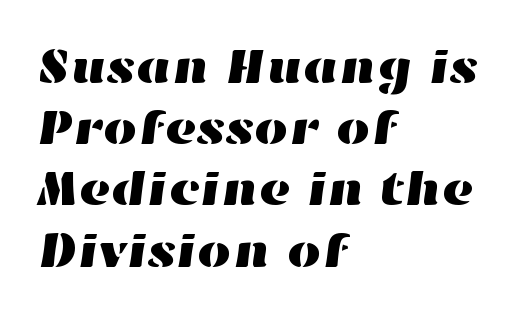
Q: Is the text underlined? A: No.
Q: How is the paragraph aligned? A: Left-aligned.
Q: Is the spacing between letters normal or unusually wide? A: Normal.
Q: Is the spacing between lines tight, normal or loose? A: Normal.
Q: Width (condensed, normal, or wide)? A: Wide.
Q: Stroke contrast? A: High.
Q: x-height? A: Medium.
Q: Monospaced? A: No.
